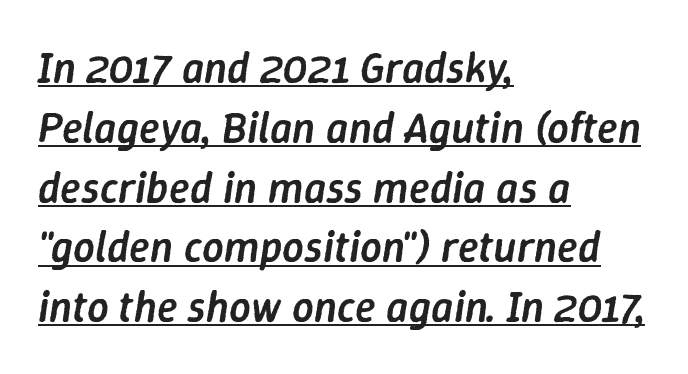
Notice how a bar underscores the lettering throughout. If you drew a ruler down the left edge, every line would touch it. Would a proofreader flag this as italicized? Yes. These lines sit exactly where default settings would place them. Character widths vary here, with narrow letters taking less room than wide ones.
